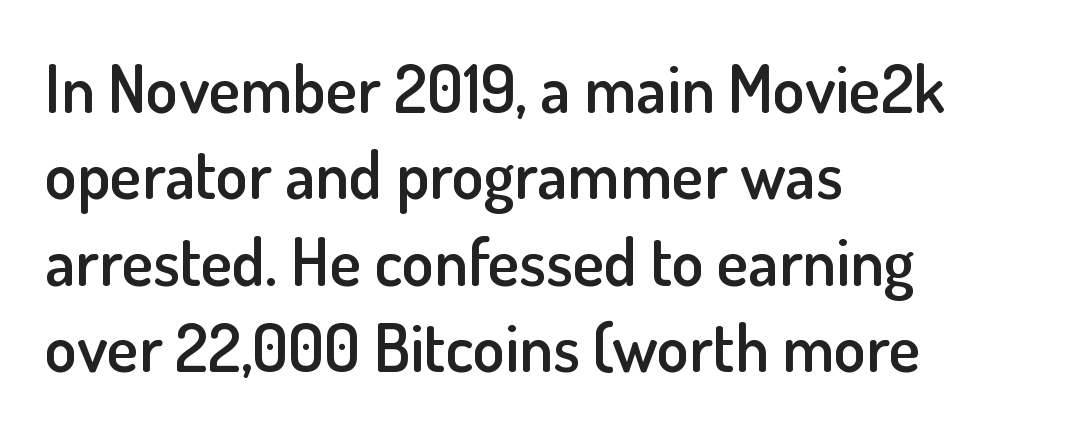
Look at the tracking — it's just the regular setting, nothing added. Nope, no serifs anywhere on these letters. Nope, not italic — everything's standing straight. Successive baselines arrive at the customary interval. Teacher's note: observe the even left margin — that is flush-left alignment. Proportional: the letters do not fall into vertical columns.
